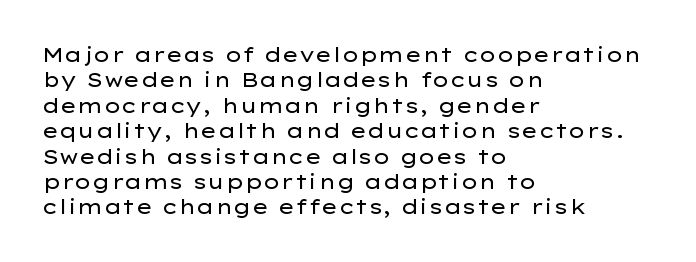
The rows are spaced the way most documents space them. Weight: in the light-to-regular range. Each word holds together tightly as a unit, with standard inter-letter gaps. Nobody drew a line under any word here.
